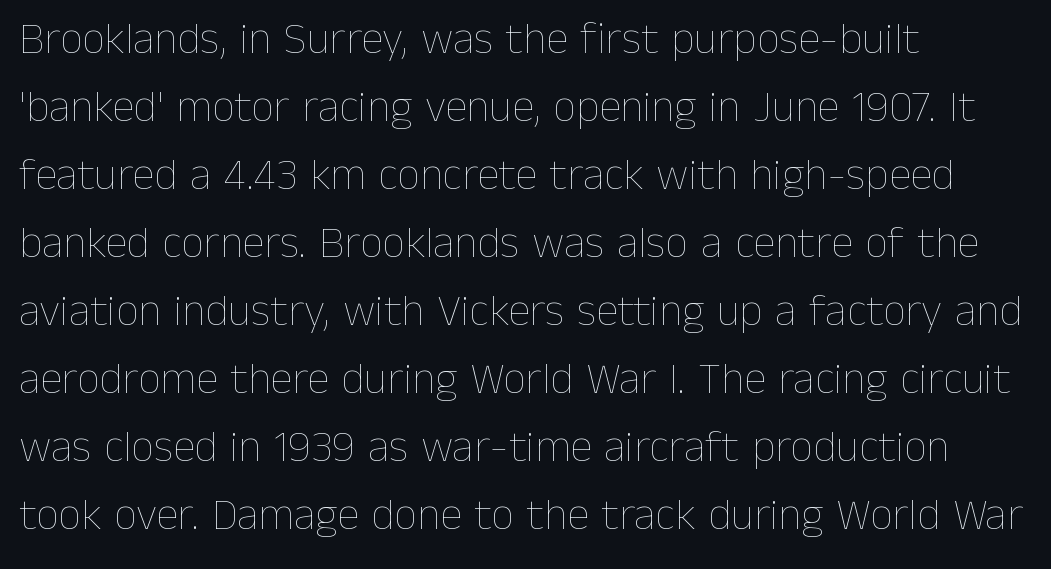
Q: Is the text bold? A: No.
Q: Is the text italic (slanted)? A: No, it is upright.
Q: Is the text underlined? A: No.
Q: How is the paragraph aligned? A: Left-aligned.
Q: Is the spacing between letters normal or unusually wide? A: Normal.
Q: Is the spacing between lines tight, normal or loose? A: Normal.
Q: Width (condensed, normal, or wide)? A: Normal.
Q: Stroke contrast? A: Low.
Q: x-height? A: Medium.
Q: Monospaced? A: No.
